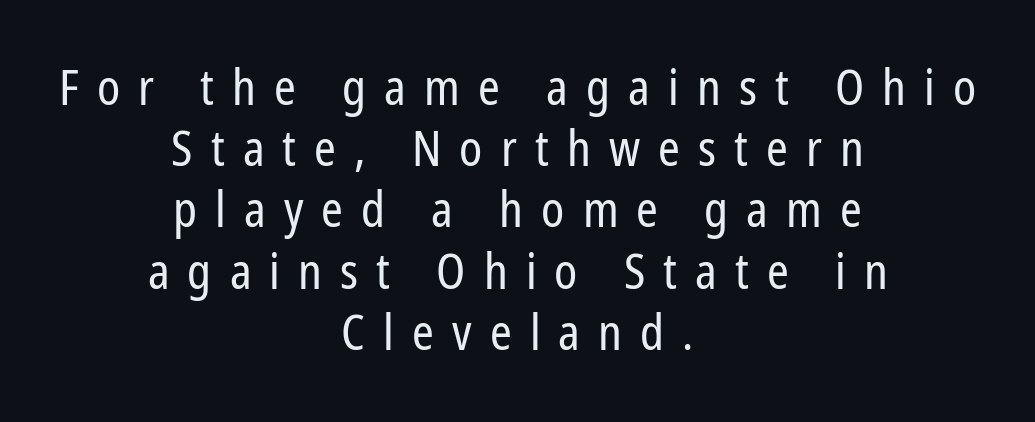
The image shows 49 px regular-weight, condensed sans-serif type, upright; set centered, normal line spacing (1.25x), unusually wide letter spacing (+0.37 em), not underlined; low stroke contrast and a medium x-height.
